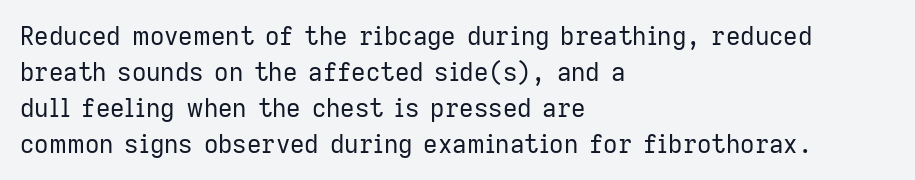
{"italic": "no", "bold": "no", "underline": "no", "align": "left", "line_spacing": "normal", "line_spacing_ratio": 1.44, "letter_spacing": "normal", "letter_spacing_em": 0.0, "glyph_px": 25}
